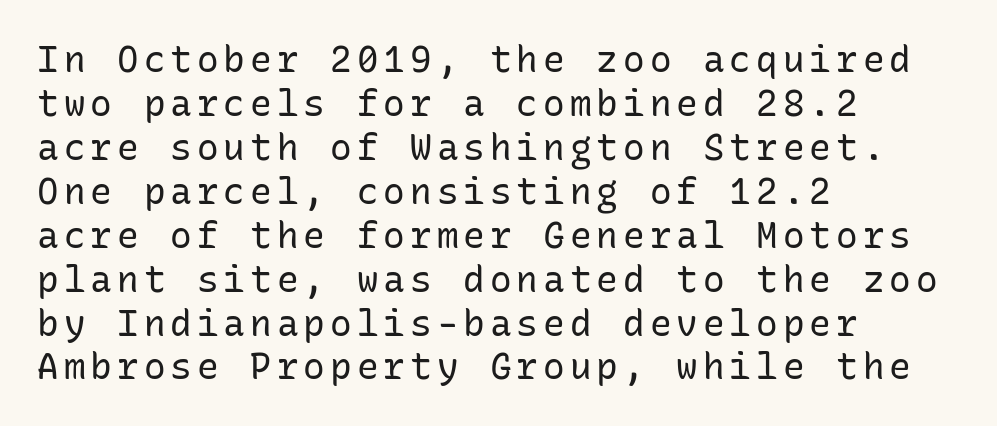
{"serif": "no", "italic": "no", "bold": "no", "weight": "regular", "width": "normal", "stroke_contrast": "low", "x_height": "medium", "monospaced": "yes", "underline": "no", "align": "left", "line_spacing_ratio": 1.22, "glyph_px": 36}
